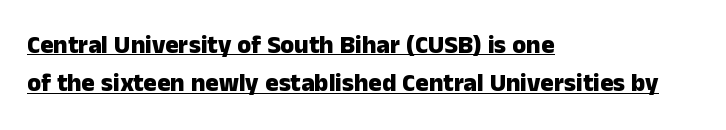
The image shows 25 px bold type, upright; set left-aligned, normal line spacing (1.54x), normal letter spacing, underlined.
